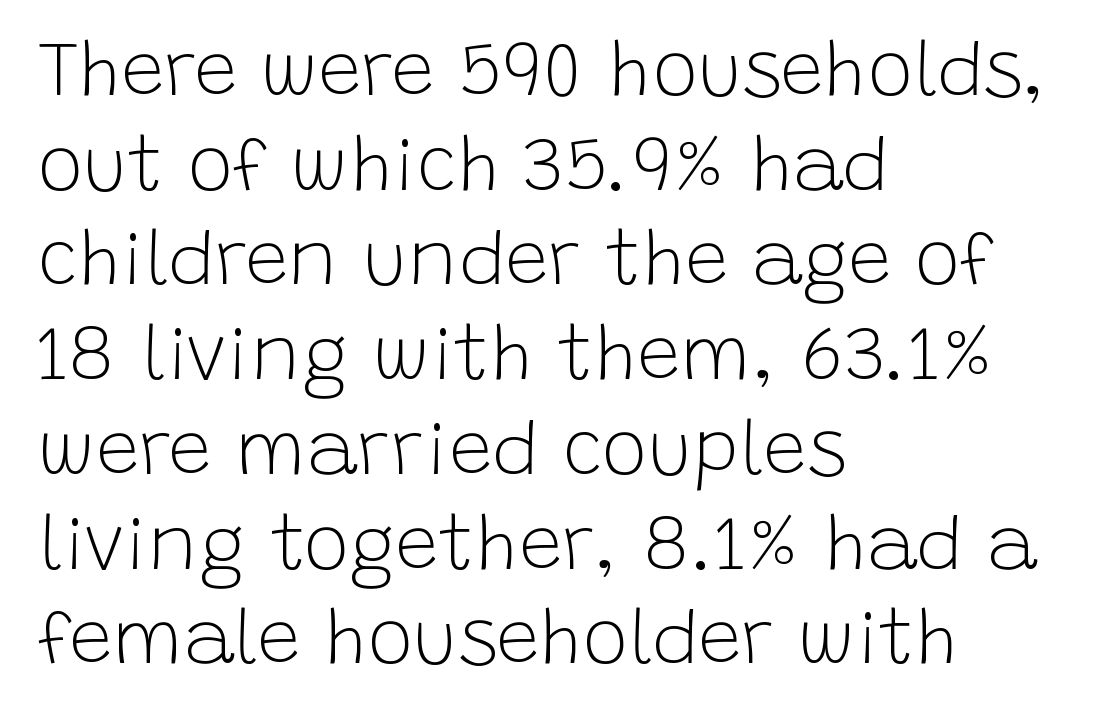
Q: Is the text bold? A: No.
Q: Is the text italic (slanted)? A: No, it is upright.
Q: Is the typeface a serif or a sans-serif typeface? A: Sans-serif.
Q: Is the text underlined? A: No.
Q: How is the paragraph aligned? A: Left-aligned.
Q: Is the spacing between letters normal or unusually wide? A: Normal.
Q: Width (condensed, normal, or wide)? A: Normal.
Q: Stroke contrast? A: Low.
Q: x-height? A: Large.
Q: Monospaced? A: No.
